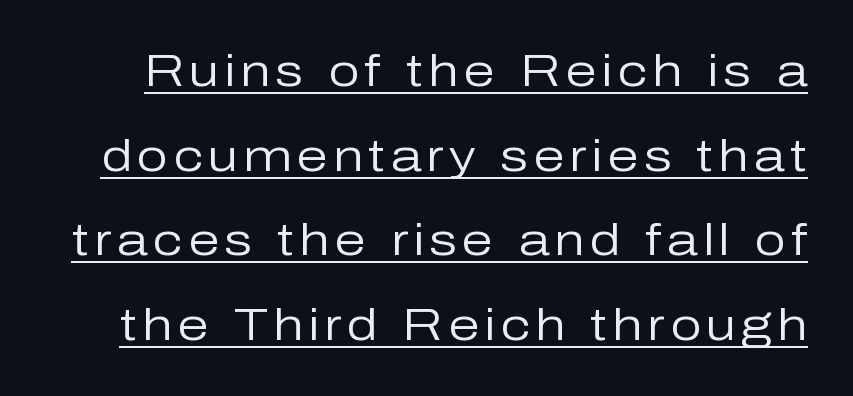
Looks like regular typesetting: each glyph gets only the width it needs. Italic? Not at all — the glyphs are vertical. A rule runs beneath these lines of type. Note: no serifs on the glyphs. The weight tops out at a normal text grade.
